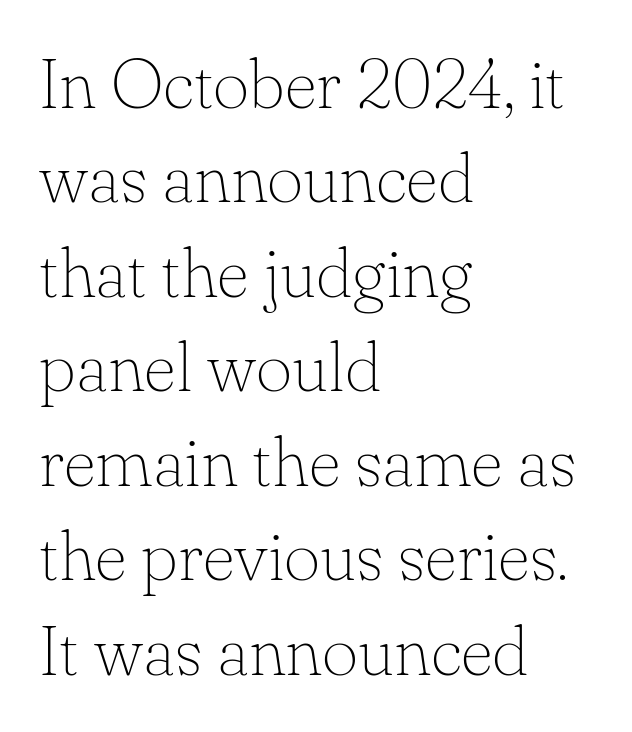
The specimen reads as upright at a glance. Line beginnings align vertically; line endings do not. These lines sit exactly where default settings would place them. Observe the ordinary spacing: letters are neighbours, not strangers. Spacing verdict: proportional, widths tailored to each character.
